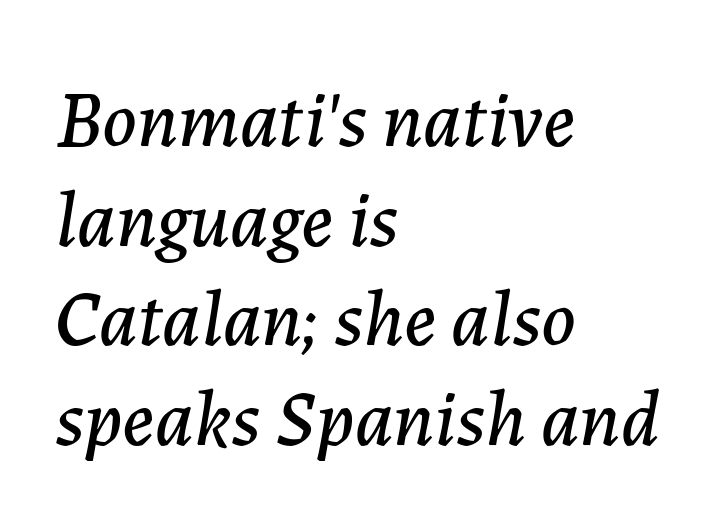
Q: Is the text italic (slanted)? A: Yes, it leans right by about 7 degrees.
Q: Is the text underlined? A: No.
Q: How is the paragraph aligned? A: Left-aligned.
Q: Is the spacing between letters normal or unusually wide? A: Normal.
Q: Is the spacing between lines tight, normal or loose? A: Normal.
Q: Width (condensed, normal, or wide)? A: Normal.
Q: Stroke contrast? A: Low.
Q: x-height? A: Medium.
Q: Monospaced? A: No.
